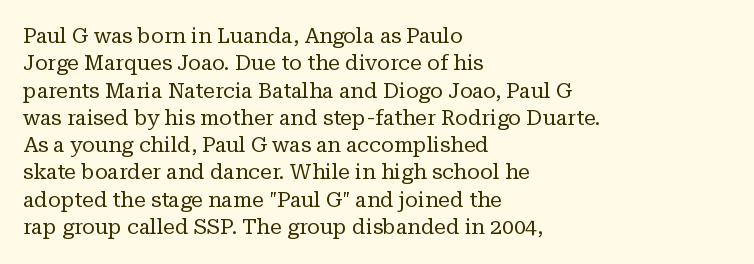
Q: Is the text bold? A: No.
Q: Is the text italic (slanted)? A: No, it is upright.
Q: Is the text underlined? A: No.
Q: How is the paragraph aligned? A: Left-aligned.
Q: Is the spacing between letters normal or unusually wide? A: Normal.
Q: Is the spacing between lines tight, normal or loose? A: Normal.
